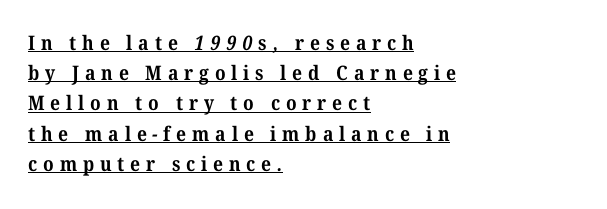
Visually the block forms a straight wall on the left and a jagged coastline on the right. Regular leading. Words appear elongated and porous because spacing is wide. The words here are underlined. Caption: bold face, heavy strokes.
